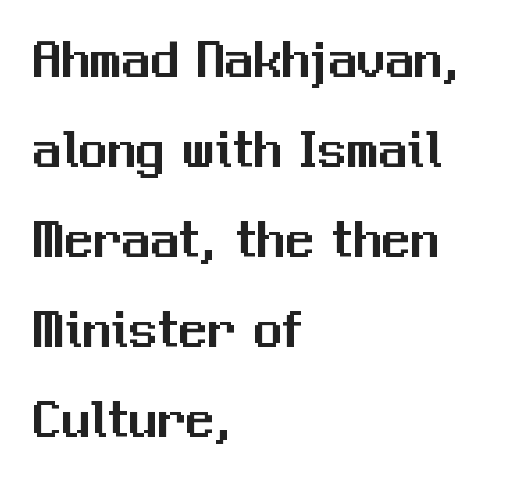
Upright lettering throughout. The tracking reads as untouched default to a designer's eye. In terms of leading, this rendering sits right in the middle. Anything drawn beneath the words? Only blank space. The passage shown is typed in a proportional face where columns would drift. Font category for this specimen: sans-serif.
